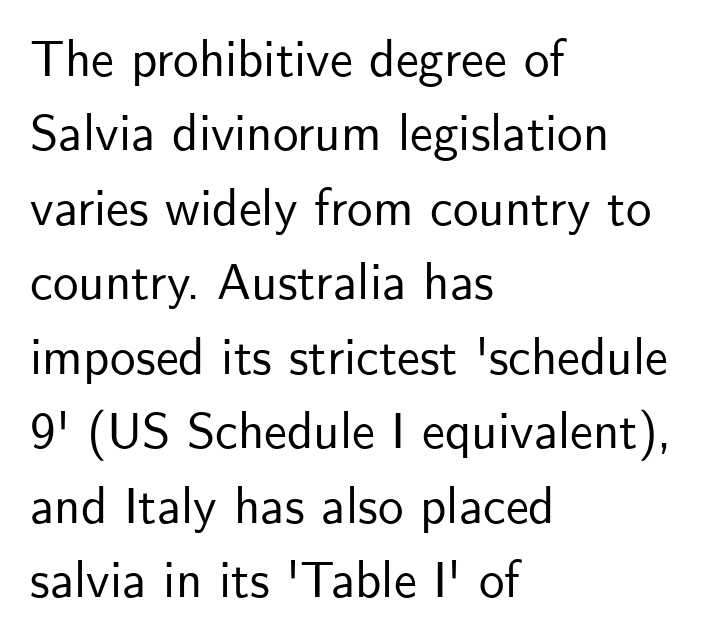
{"serif": "no", "italic": "no", "width": "normal", "stroke_contrast": "low", "x_height": "small", "monospaced": "no", "underline": "no", "align": "left", "line_spacing": "normal", "line_spacing_ratio": 1.46, "letter_spacing": "normal", "letter_spacing_em": 0.0, "glyph_px": 51}
